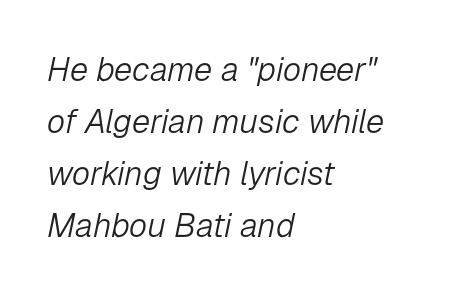
A quiet, ordinary-to-light weight characterises the typeface. You could call the tracking neutral — neither tight nor loose. Does the copy run flush right? No — it runs flush left. Character widths vary here, with narrow letters taking less room than wide ones.
